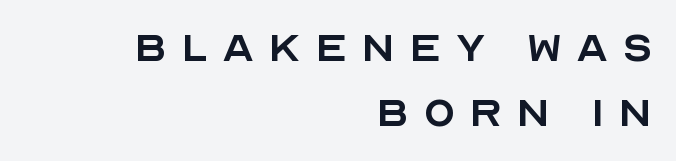
Q: Is the text bold? A: No.
Q: Is the text italic (slanted)? A: No, it is upright.
Q: Is the typeface a serif or a sans-serif typeface? A: Sans-serif.
Q: Is the text underlined? A: No.
Q: How is the paragraph aligned? A: Right-aligned.
Q: Is the spacing between letters normal or unusually wide? A: Unusually wide.
Q: Is the spacing between lines tight, normal or loose? A: Normal.
Q: Width (condensed, normal, or wide)? A: Normal.
Q: x-height? A: Large.
Q: Monospaced? A: No.
